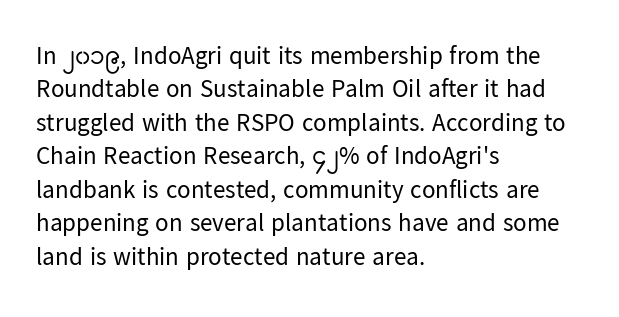
Notice how the stems are strictly vertical — no italics here. Clear beneath every line of the passage. Compared with typical paragraphs, the rows here are spaced about the same. The letters look calm and open, with moderate or lighter stems. Spacing between characters is what you'd get straight out of the box.
